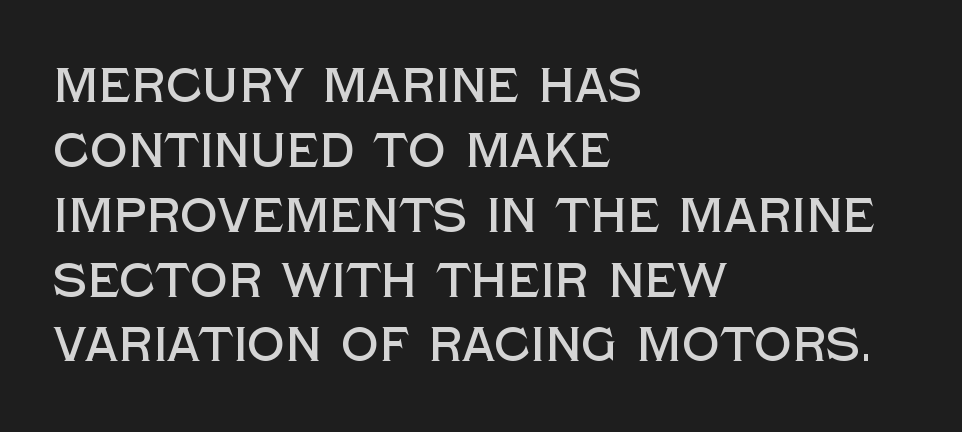
These lines are rendered in a variable-pitch font. Bare-footed words on every line. Visually the block forms a straight wall on the left and a jagged coastline on the right. Observe the ordinary spacing: letters are neighbours, not strangers. Vertical strokes here are truly vertical. The passage shown stacks its lines at a standard gap.
